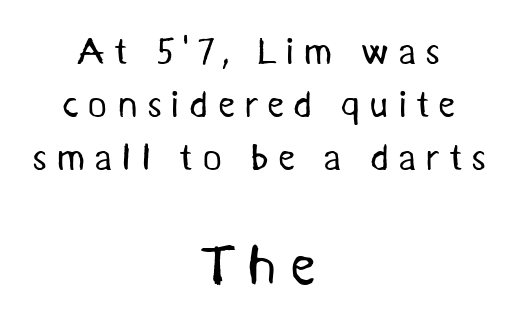
The image shows 57 px regular-weight sans-serif type; set centered, normal line spacing (1.4x), unusually wide letter spacing (+0.23 em), not underlined; the second (bottom) block is 1.5x larger; medium stroke contrast and a medium x-height.
